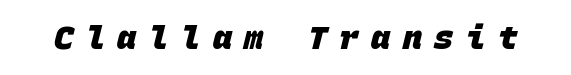
Q: Is the text bold? A: Yes.
Q: Is the typeface a serif or a sans-serif typeface? A: Sans-serif.
Q: Is the text underlined? A: No.
Q: Is the spacing between letters normal or unusually wide? A: Unusually wide.
Q: Width (condensed, normal, or wide)? A: Normal.
Q: Stroke contrast? A: Low.
Q: x-height? A: Large.
Q: Monospaced? A: Yes.
